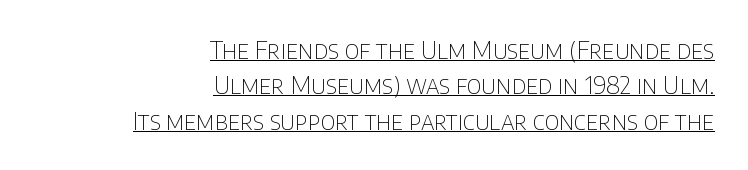
Q: Is the text bold? A: No.
Q: Is the text italic (slanted)? A: No, it is upright.
Q: Is the text underlined? A: Yes.
Q: How is the paragraph aligned? A: Right-aligned.
Q: Is the spacing between letters normal or unusually wide? A: Normal.
Q: Is the spacing between lines tight, normal or loose? A: Normal.
